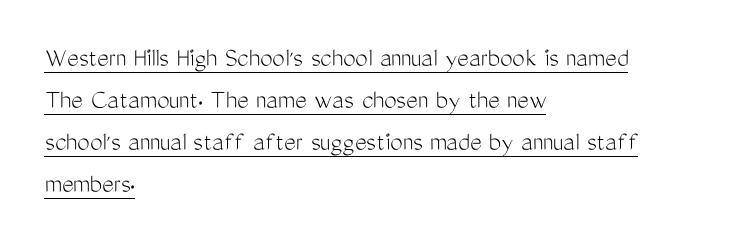
Q: Is the text bold? A: No.
Q: Is the text italic (slanted)? A: No, it is upright.
Q: Is the typeface a serif or a sans-serif typeface? A: Sans-serif.
Q: Is the text underlined? A: Yes.
Q: How is the paragraph aligned? A: Left-aligned.
Q: Is the spacing between letters normal or unusually wide? A: Normal.
Q: Is the spacing between lines tight, normal or loose? A: Normal.
Q: Width (condensed, normal, or wide)? A: Condensed.
Q: Stroke contrast? A: Medium.
Q: x-height? A: Medium.
Q: Monospaced? A: No.
